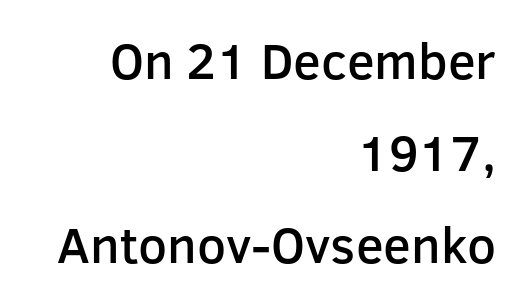
The image shows 51 px semibold sans-serif type, upright; set right-aligned, line spacing 1.8x, normal letter spacing, not underlined; low stroke contrast and a medium x-height.
